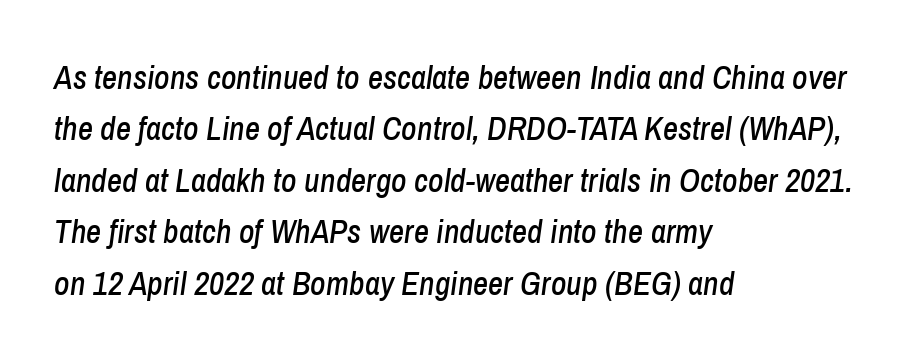
When letters slant like this, we call the style italic. Nothing unusual about the tracking: characters are spaced as the font intends. Descenders are the only things crossing below the line. A typesetter would call this proportional, since set widths differ per character. Regular leading. A classic flush-left, rag-right setting is used for this passage.
